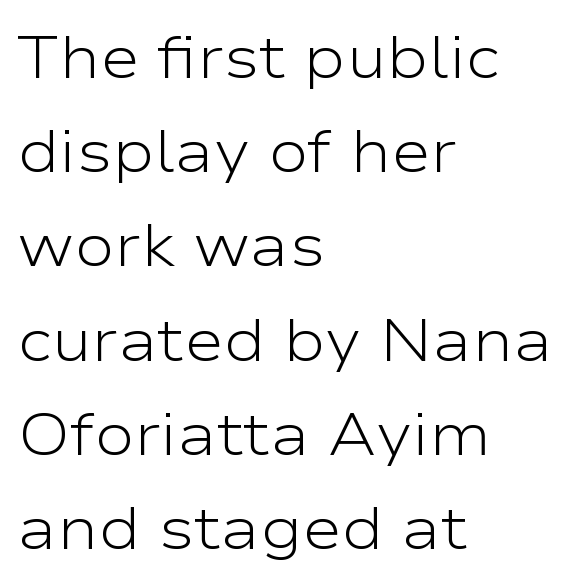
The image shows 60 px light, wide sans-serif type, upright; set left-aligned, normal line spacing (1.57x), normal letter spacing, not underlined; low stroke contrast and a medium x-height.
